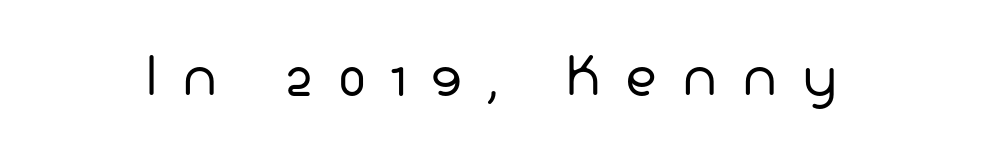
Q: Is the text bold? A: No.
Q: Is the typeface a serif or a sans-serif typeface? A: Sans-serif.
Q: Is the text underlined? A: No.
Q: Is the spacing between letters normal or unusually wide? A: Unusually wide.
Q: Width (condensed, normal, or wide)? A: Normal.
Q: Stroke contrast? A: Low.
Q: x-height? A: Medium.
Q: Monospaced? A: No.
